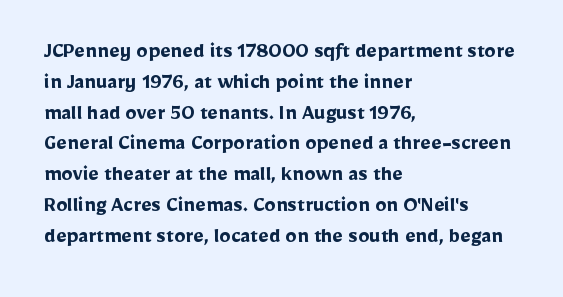
{"italic": "no", "bold": "yes", "underline": "no", "align": "left", "line_spacing": "normal", "line_spacing_ratio": 1.34, "letter_spacing": "normal", "letter_spacing_em": 0.0, "glyph_px": 23}
